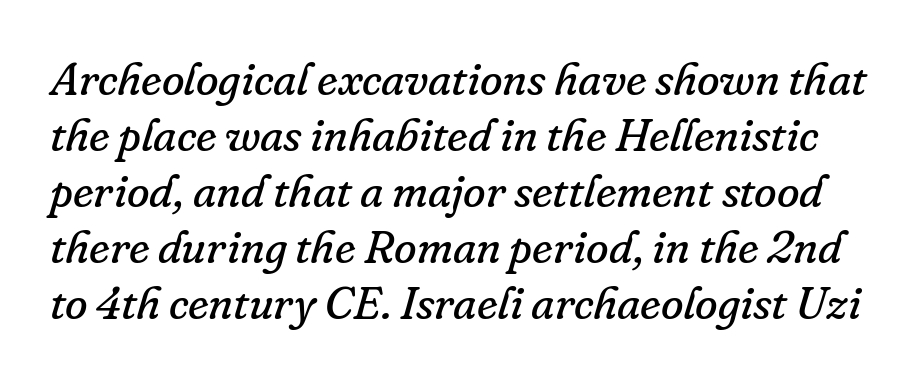
Descenders are the only things crossing below the line. The font sits on the lighter half of the weight spectrum, regular included. Is the type slanted? Yes — the strokes lean at a clear angle. The face used here is seriffed, in the tradition of book romans.
